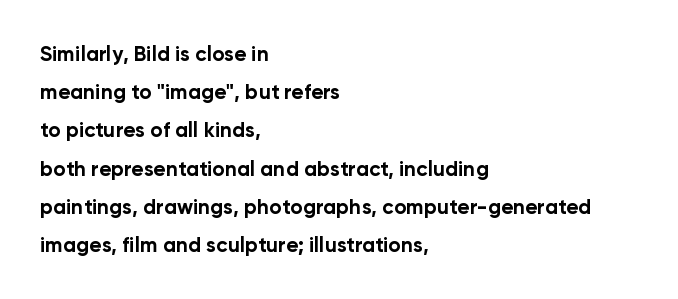
The font's upright variant was chosen for this text. Does the copy run flush right? No — it runs flush left. Bare-footed words on every line. Does the weight exceed regular? Yes, all the way to bold. How are the letters spaced? Ordinarily, with no added tracking.
